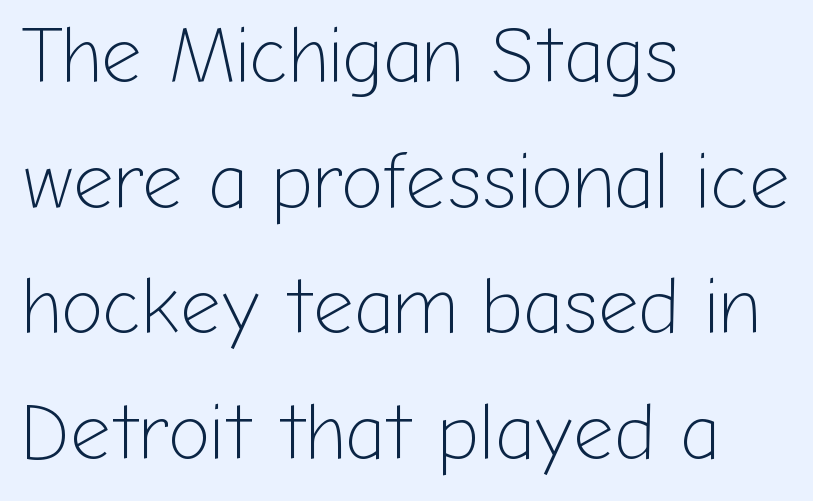
Q: Is the text bold? A: No.
Q: Is the text italic (slanted)? A: No, it is upright.
Q: Is the typeface a serif or a sans-serif typeface? A: Sans-serif.
Q: Is the text underlined? A: No.
Q: How is the paragraph aligned? A: Left-aligned.
Q: Is the spacing between letters normal or unusually wide? A: Normal.
Q: Is the spacing between lines tight, normal or loose? A: Normal.
Q: Width (condensed, normal, or wide)? A: Normal.
Q: Stroke contrast? A: Low.
Q: x-height? A: Medium.
Q: Monospaced? A: No.
